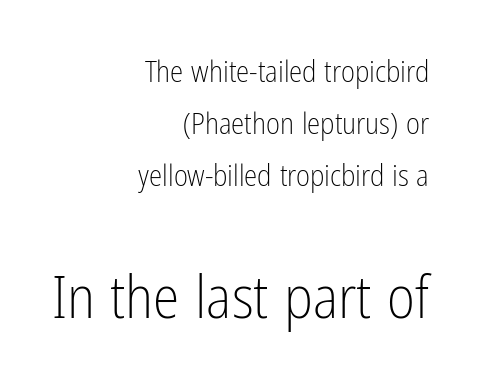
Q: Is the text bold? A: No.
Q: Is the text italic (slanted)? A: No, it is upright.
Q: Is the typeface a serif or a sans-serif typeface? A: Sans-serif.
Q: Is the text underlined? A: No.
Q: How is the paragraph aligned? A: Right-aligned.
Q: Is the spacing between letters normal or unusually wide? A: Normal.
Q: Which block of text is set in a larger size, the first (top) or the second (bottom)? A: The second (bottom) one.
Q: Width (condensed, normal, or wide)? A: Condensed.
Q: Stroke contrast? A: Low.
Q: x-height? A: Medium.
Q: Monospaced? A: No.
